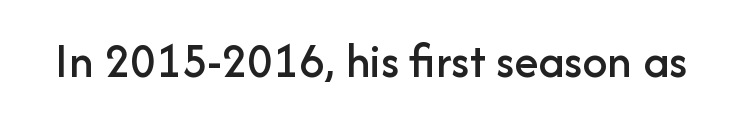
The rendering shows plain stroke endings on the letterforms — a sans-serif design. Clear beneath every line of the passage. Every character sits straight up, as roman type does. Here the designer chose a conventional face with non-uniform glyph widths. This rendering leaves character spacing at its baseline value.
